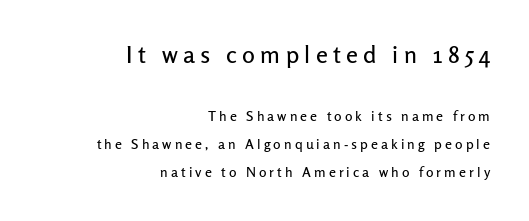
The image shows 24 px text type, upright; set right-aligned, loose line spacing (2.02x), unusually wide letter spacing (+0.22 em), not underlined; the first (top) block is 1.71x larger.
